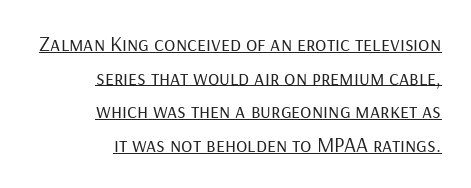
{"italic": "no", "bold": "no", "underline": "yes", "align": "right", "line_spacing": "normal", "line_spacing_ratio": 1.6, "letter_spacing": "normal", "letter_spacing_em": 0.0, "glyph_px": 21}
